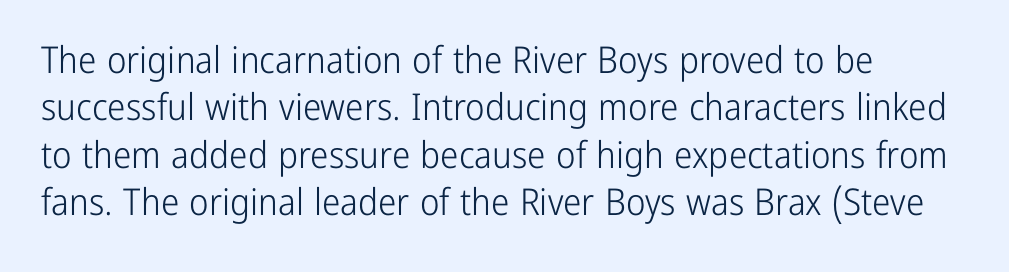
Q: Is the text bold? A: No.
Q: Is the text italic (slanted)? A: No, it is upright.
Q: Is the typeface a serif or a sans-serif typeface? A: Sans-serif.
Q: Is the text underlined? A: No.
Q: How is the paragraph aligned? A: Left-aligned.
Q: Is the spacing between letters normal or unusually wide? A: Normal.
Q: Is the spacing between lines tight, normal or loose? A: Normal.
Q: Width (condensed, normal, or wide)? A: Condensed.
Q: Stroke contrast? A: Low.
Q: x-height? A: Medium.
Q: Monospaced? A: No.
